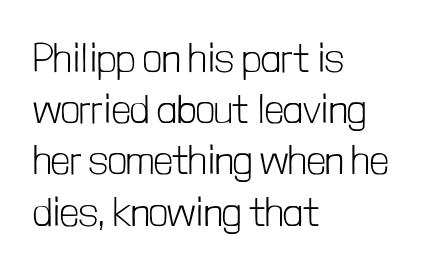
{"serif": "no", "italic": "no", "bold": "no", "weight": "light", "width": "condensed", "stroke_contrast": "low", "x_height": "medium", "monospaced": "no", "underline": "no", "align": "left", "line_spacing": "normal", "line_spacing_ratio": 1.25, "letter_spacing": "normal", "letter_spacing_em": 0.0, "glyph_px": 41}
